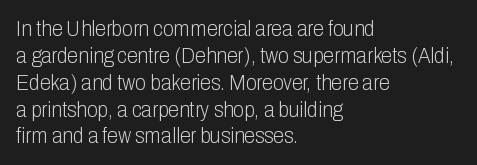
The image shows 22 px text type, upright; set left-aligned, line spacing 1.22x, normal letter spacing, not underlined.
